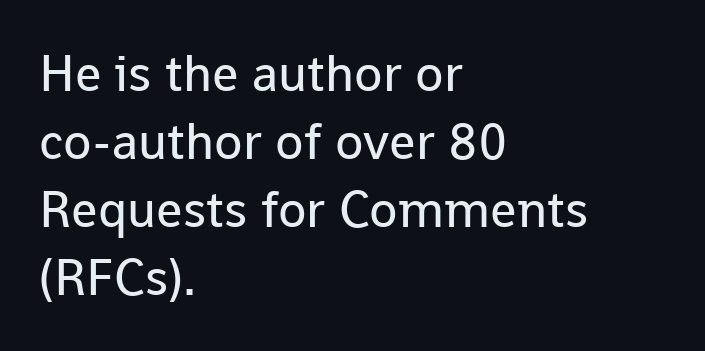
{"serif": "no", "italic": "no", "bold": "no", "weight": "regular", "width": "normal", "stroke_contrast": "low", "x_height": "medium", "monospaced": "no", "underline": "no", "align": "left", "line_spacing": "normal", "line_spacing_ratio": 1.31, "letter_spacing": "normal", "letter_spacing_em": 0.0, "glyph_px": 52}
